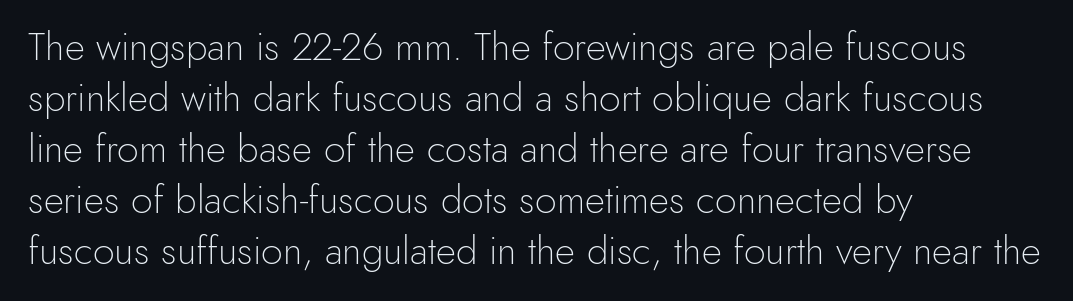
{"serif": "no", "italic": "no", "bold": "no", "weight": "light", "width": "normal", "x_height": "small", "monospaced": "no", "underline": "no", "align": "left", "line_spacing": "normal", "line_spacing_ratio": 1.31, "letter_spacing": "normal", "letter_spacing_em": 0.0, "glyph_px": 39}
